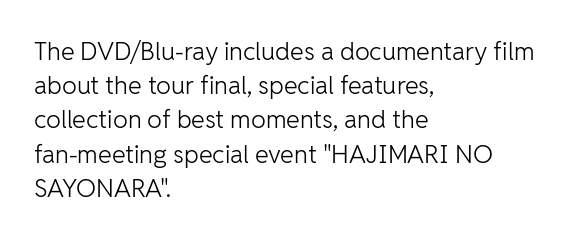
The image shows 25 px text type, upright; set left-aligned, normal line spacing (1.37x), normal letter spacing, not underlined.
